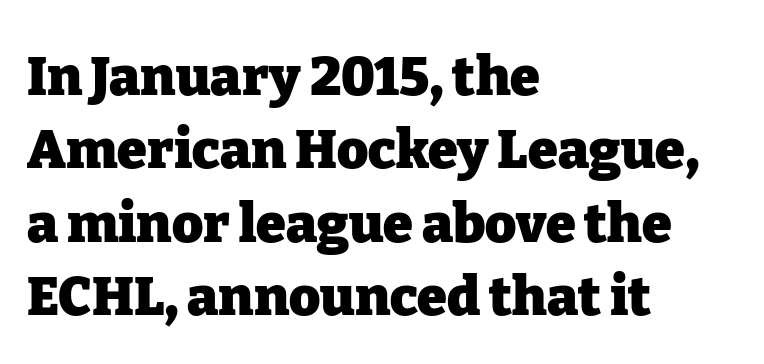
The image shows 54 px heavy serif type, upright; set left-aligned, normal line spacing (1.36x), normal letter spacing, not underlined; low stroke contrast and a medium x-height.
